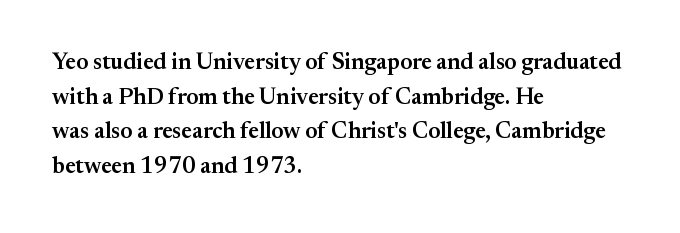
Q: Is the text bold? A: Semi-bold.
Q: Is the text italic (slanted)? A: No, it is upright.
Q: Is the text underlined? A: No.
Q: How is the paragraph aligned? A: Left-aligned.
Q: Is the spacing between letters normal or unusually wide? A: Normal.
Q: Is the spacing between lines tight, normal or loose? A: Normal.
